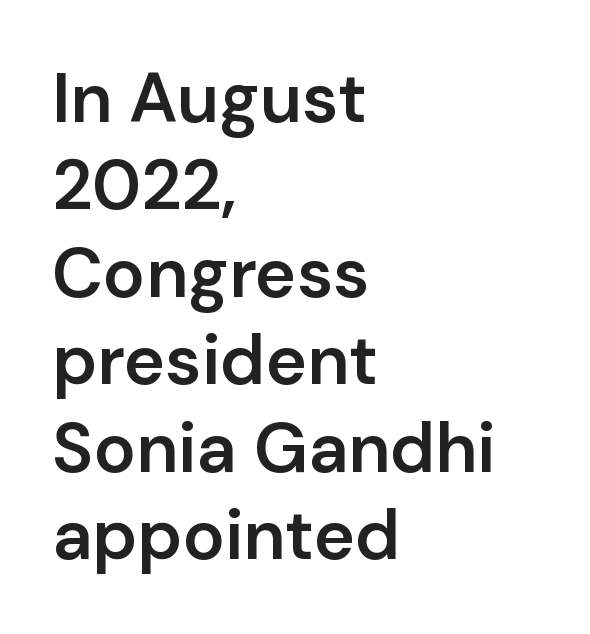
Q: Is the text bold? A: Semi-bold.
Q: Is the text italic (slanted)? A: No, it is upright.
Q: Is the typeface a serif or a sans-serif typeface? A: Sans-serif.
Q: Is the text underlined? A: No.
Q: How is the paragraph aligned? A: Left-aligned.
Q: Is the spacing between letters normal or unusually wide? A: Normal.
Q: Is the spacing between lines tight, normal or loose? A: Normal.
Q: Width (condensed, normal, or wide)? A: Normal.
Q: Stroke contrast? A: Low.
Q: x-height? A: Medium.
Q: Monospaced? A: No.
